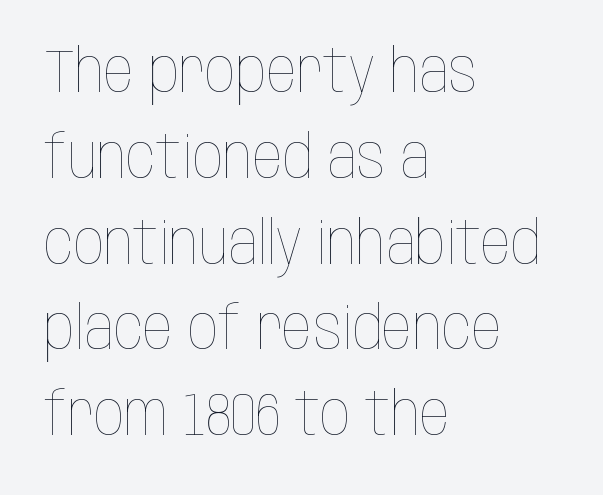
{"italic": "no", "bold": "no", "weight": "thin", "width": "condensed", "stroke_contrast": "low", "x_height": "large", "monospaced": "no", "underline": "no", "align": "left", "line_spacing": "normal", "line_spacing_ratio": 1.43, "letter_spacing": "normal", "letter_spacing_em": 0.0, "glyph_px": 60}
